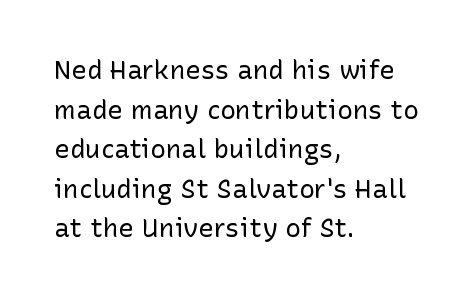
{"italic": "no", "bold": "no", "underline": "no", "align": "left", "line_spacing": "normal", "line_spacing_ratio": 1.52, "letter_spacing": "normal", "letter_spacing_em": 0.0, "glyph_px": 26}
